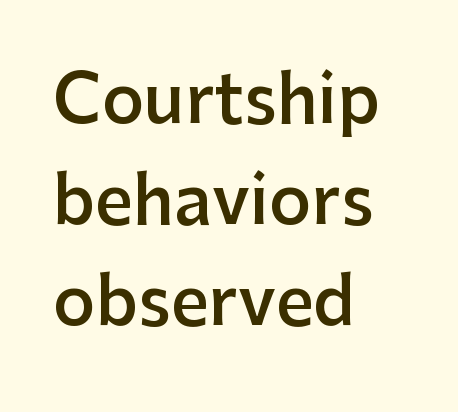
The image shows 66 px semibold sans-serif type, upright; set left-aligned, normal line spacing (1.53x), normal letter spacing, not underlined; low stroke contrast and a medium x-height.
